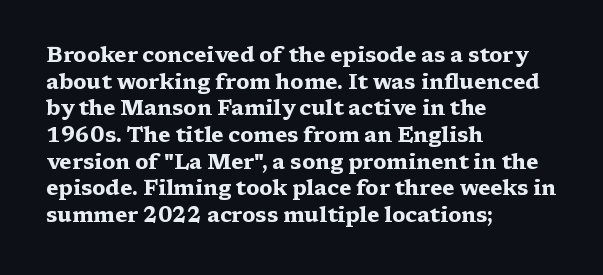
The image shows 21 px bold type, upright; set left-aligned, normal line spacing (1.27x), normal letter spacing, not underlined.
